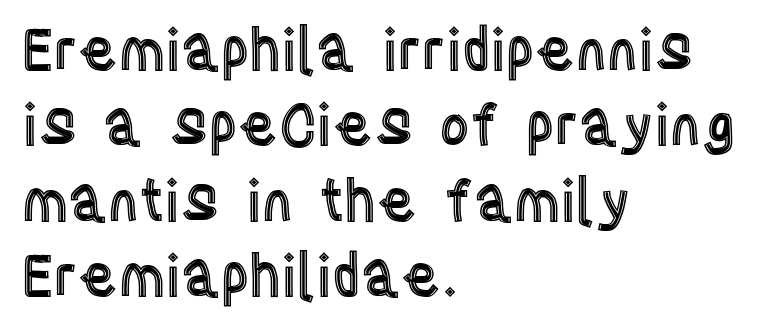
Words float on clear page, feet unadorned. In CSS terms this would be text-align: left. The letters advance in unequal steps, a hallmark of proportional type. Unlike italic type, these characters show no tilt at all. Successive baselines arrive at the customary interval.
